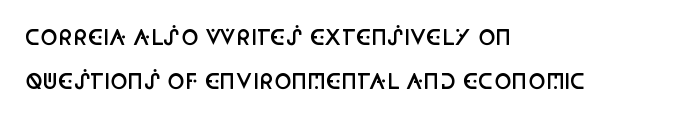
{"italic": "no", "bold": "semi", "underline": "no", "align": "left", "line_spacing": "loose", "line_spacing_ratio": 2.11, "letter_spacing": "normal", "letter_spacing_em": 0.0, "glyph_px": 21}
